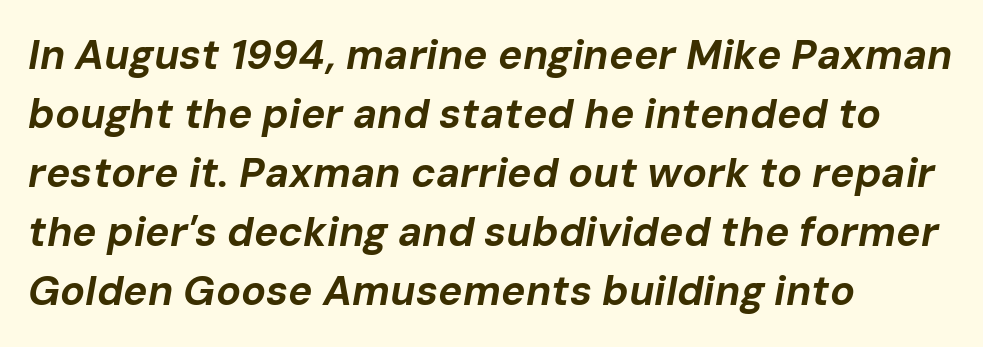
The specimen reads as italic at a glance. In CSS terms this would be text-align: left. Clear beneath every line of the passage. Spacing between characters is what you'd get straight out of the box. These lines carry a lot of weight — the face is fully bold.
